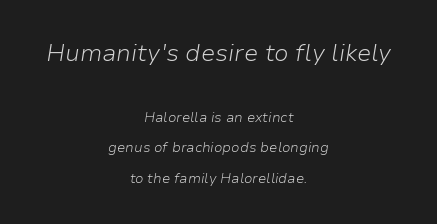
Q: Is the text bold? A: No.
Q: Is the text italic (slanted)? A: Yes, it leans right by about 9 degrees.
Q: Is the text underlined? A: No.
Q: How is the paragraph aligned? A: Centered.
Q: Is the spacing between letters normal or unusually wide? A: Normal.
Q: Is the spacing between lines tight, normal or loose? A: Loose.
Q: Which block of text is set in a larger size, the first (top) or the second (bottom)? A: The first (top) one.
